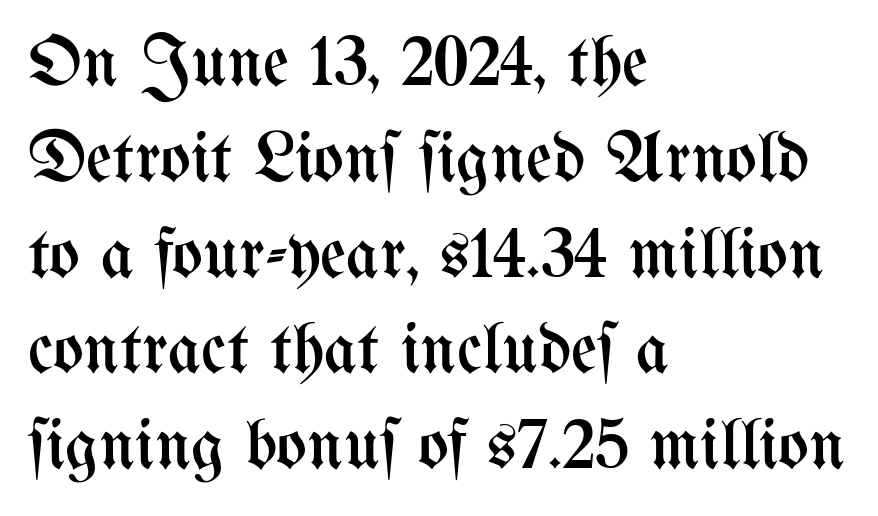
Tall strokes in this sample are plumb rather than angled. The typeface has the unassuming heft of standard copy or less. These lines are set flush left with a ragged right edge. Decoration check: the copy has no underline. The passage shown is typed in a proportional face where columns would drift.
